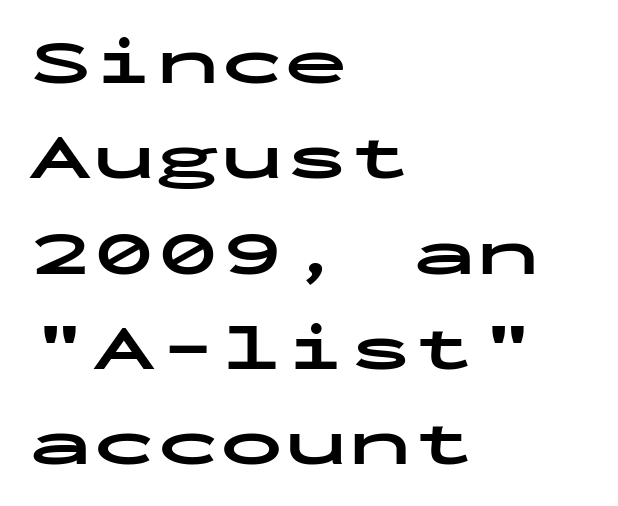
Q: Is the text bold? A: Yes.
Q: Is the text italic (slanted)? A: No, it is upright.
Q: Is the typeface a serif or a sans-serif typeface? A: Sans-serif.
Q: Is the text underlined? A: No.
Q: How is the paragraph aligned? A: Left-aligned.
Q: Is the spacing between letters normal or unusually wide? A: Normal.
Q: Is the spacing between lines tight, normal or loose? A: Normal.
Q: Width (condensed, normal, or wide)? A: Wide.
Q: Stroke contrast? A: Low.
Q: x-height? A: Medium.
Q: Monospaced? A: Yes.
